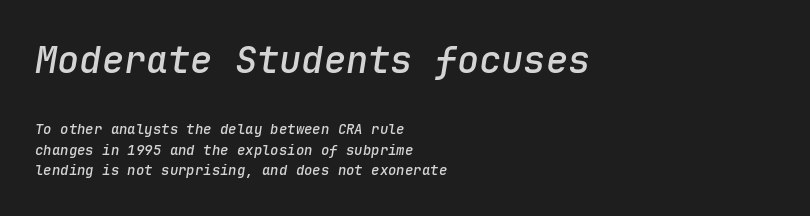
Q: Is the text bold? A: Semi-bold.
Q: Is the text italic (slanted)? A: Yes, it leans right by about 9 degrees.
Q: Is the text underlined? A: No.
Q: How is the paragraph aligned? A: Left-aligned.
Q: Is the spacing between letters normal or unusually wide? A: Normal.
Q: Is the spacing between lines tight, normal or loose? A: Normal.
Q: Which block of text is set in a larger size, the first (top) or the second (bottom)? A: The first (top) one.
Q: Width (condensed, normal, or wide)? A: Normal.
Q: Stroke contrast? A: Low.
Q: x-height? A: Medium.
Q: Monospaced? A: Yes.
